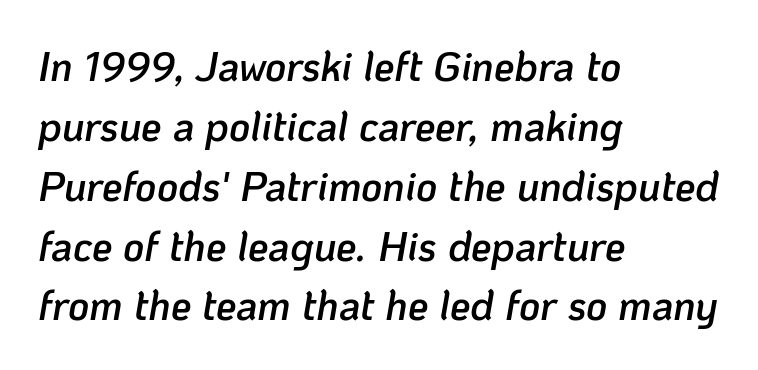
{"italic": "yes", "lean": "right", "slant_degrees": 10, "bold": "semi", "weight": "semibold", "width": "normal", "stroke_contrast": "low", "x_height": "medium", "monospaced": "no", "underline": "no", "align": "left", "line_spacing": "normal", "line_spacing_ratio": 1.46, "letter_spacing": "normal", "letter_spacing_em": 0.0, "glyph_px": 41}
